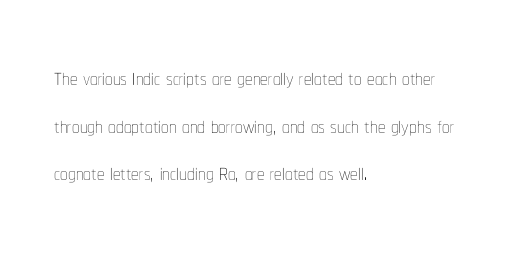
Q: Is the text bold? A: No.
Q: Is the text italic (slanted)? A: No, it is upright.
Q: Is the text underlined? A: No.
Q: How is the paragraph aligned? A: Left-aligned.
Q: Is the spacing between letters normal or unusually wide? A: Normal.
Q: Is the spacing between lines tight, normal or loose? A: Normal.
Q: Width (condensed, normal, or wide)? A: Condensed.
Q: Stroke contrast? A: Low.
Q: x-height? A: Medium.
Q: Monospaced? A: No.
